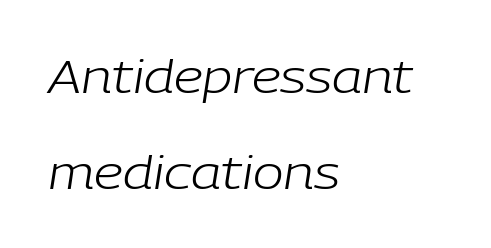
Q: Is the text bold? A: No.
Q: Is the text italic (slanted)? A: Yes, it leans right by about 9 degrees.
Q: Is the text underlined? A: No.
Q: How is the paragraph aligned? A: Left-aligned.
Q: Is the spacing between letters normal or unusually wide? A: Normal.
Q: Is the spacing between lines tight, normal or loose? A: Loose.
Q: Width (condensed, normal, or wide)? A: Normal.
Q: Stroke contrast? A: Low.
Q: x-height? A: Medium.
Q: Monospaced? A: No.
